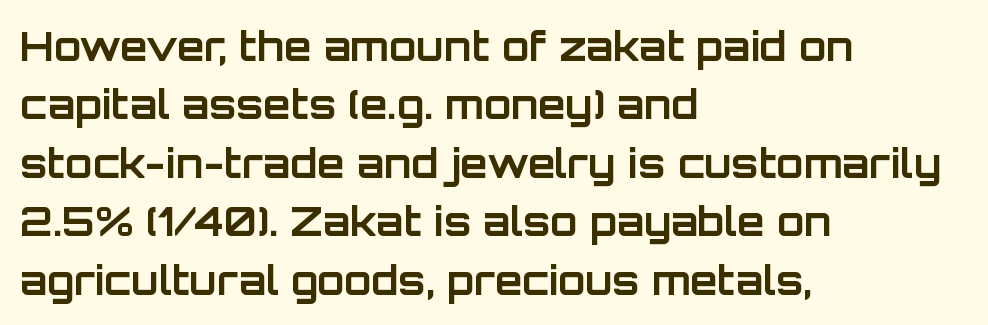
Q: Is the text bold? A: Yes.
Q: Is the text italic (slanted)? A: No, it is upright.
Q: Is the typeface a serif or a sans-serif typeface? A: Sans-serif.
Q: Is the text underlined? A: No.
Q: How is the paragraph aligned? A: Left-aligned.
Q: Is the spacing between letters normal or unusually wide? A: Normal.
Q: Is the spacing between lines tight, normal or loose? A: Normal.
Q: Width (condensed, normal, or wide)? A: Normal.
Q: Stroke contrast? A: Low.
Q: x-height? A: Large.
Q: Monospaced? A: No.
